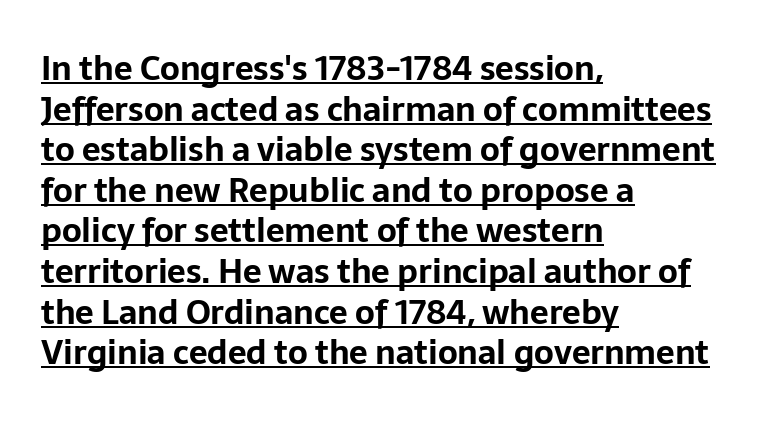
The image shows 33 px bold sans-serif type, upright; set left-aligned, line spacing 1.23x, normal letter spacing, underlined; low stroke contrast and a medium x-height.
